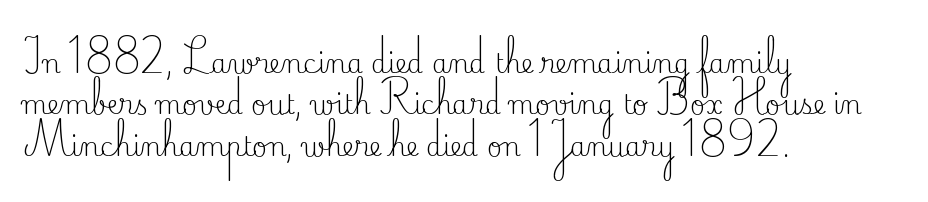
{"italic": "no", "bold": "no", "underline": "no", "align": "left", "line_spacing": "normal", "line_spacing_ratio": 1.59, "letter_spacing": "normal", "letter_spacing_em": 0.0, "glyph_px": 26}
